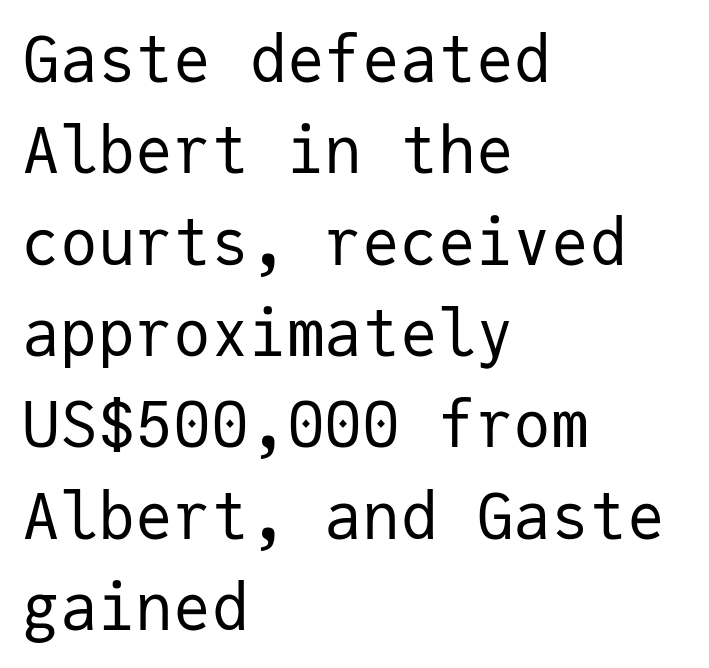
Inter-character spacing is left at the font's built-in metrics. The designer left line spacing at the default. Is the block centered? No — it sits flush against the left margin. Note: no serifs on the glyphs. The font's upright variant was chosen for this text.
